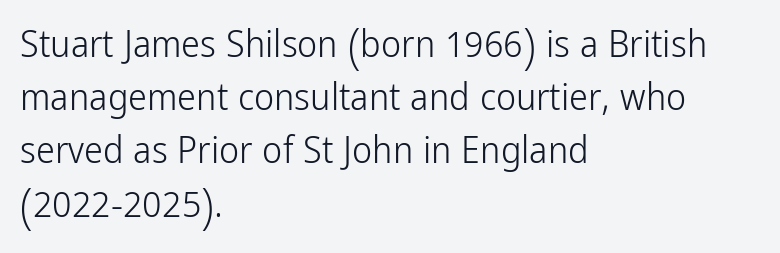
{"serif": "no", "italic": "no", "bold": "no", "weight": "light", "width": "condensed", "stroke_contrast": "low", "x_height": "medium", "monospaced": "no", "underline": "no", "align": "left", "line_spacing": "normal", "line_spacing_ratio": 1.4, "letter_spacing": "normal", "letter_spacing_em": 0.0, "glyph_px": 38}
